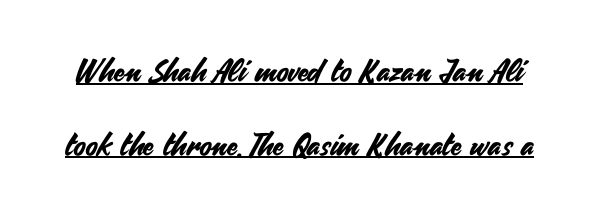
Q: Is the text italic (slanted)? A: Yes.
Q: Is the typeface a serif or a sans-serif typeface? A: Sans-serif.
Q: Is the text underlined? A: Yes.
Q: Is the spacing between letters normal or unusually wide? A: Normal.
Q: Is the spacing between lines tight, normal or loose? A: Loose.
Q: Width (condensed, normal, or wide)? A: Normal.
Q: Stroke contrast? A: Medium.
Q: x-height? A: Small.
Q: Monospaced? A: No.
